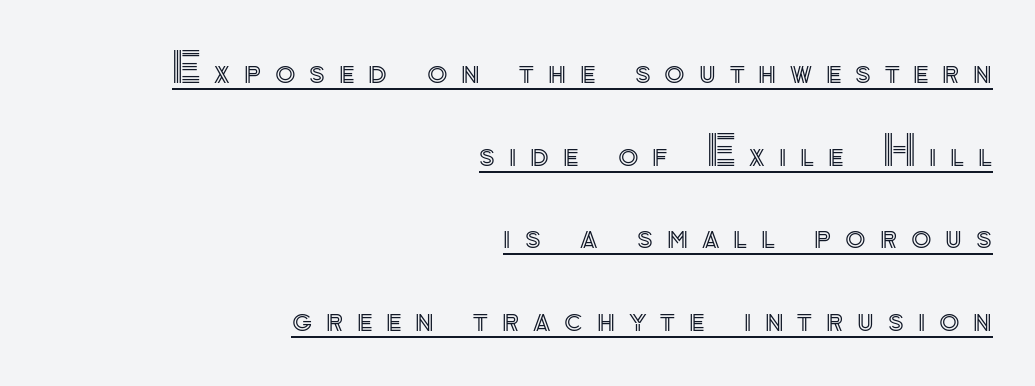
Q: Is the text italic (slanted)? A: No, it is upright.
Q: Is the text underlined? A: Yes.
Q: How is the paragraph aligned? A: Right-aligned.
Q: Is the spacing between letters normal or unusually wide? A: Unusually wide.
Q: Is the spacing between lines tight, normal or loose? A: Loose.
Q: Width (condensed, normal, or wide)? A: Normal.
Q: x-height? A: Small.
Q: Monospaced? A: No.
